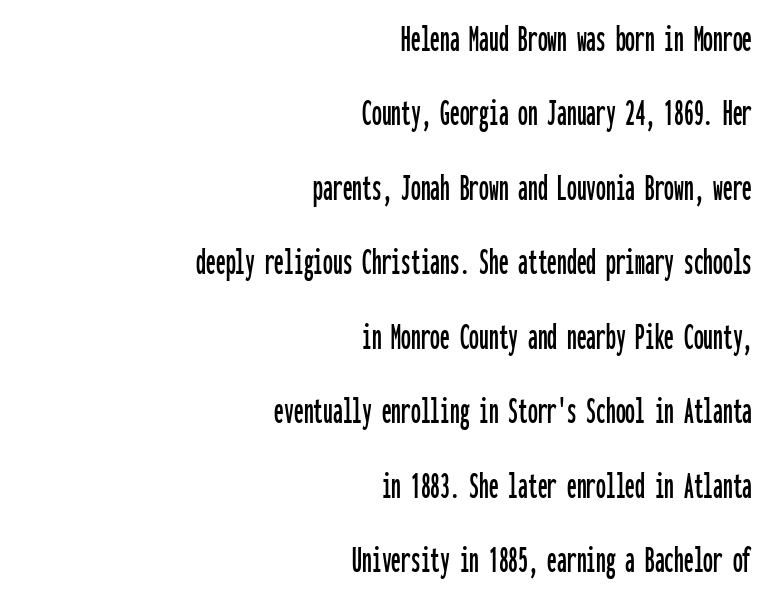
The image shows 39 px condensed sans-serif type, upright, monospaced; set right-aligned, loose line spacing (1.91x), normal letter spacing, not underlined; low stroke contrast and a medium x-height.
